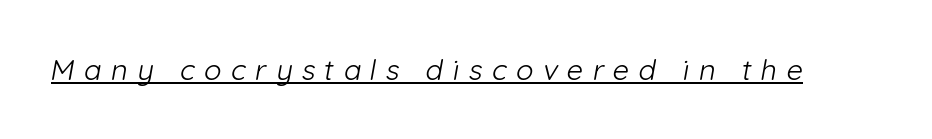
The image shows 29 px light sans-serif type; set unusually wide letter spacing (+0.32 em), underlined; low stroke contrast and a medium x-height.
